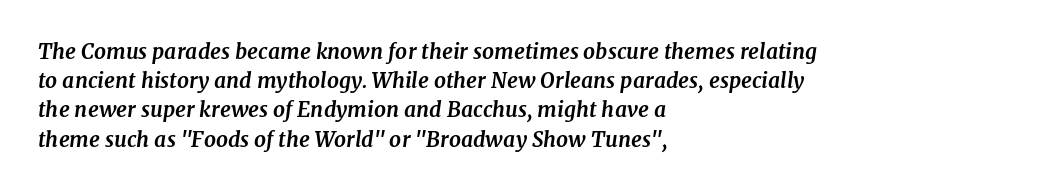
The image shows 21 px bold type, italic (leaning right); set left-aligned, normal line spacing (1.39x), normal letter spacing, not underlined.
